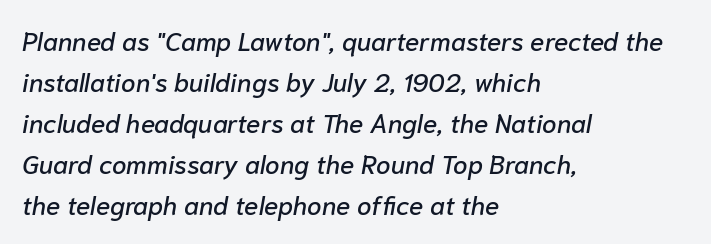
{"italic": "yes", "lean": "right", "slant_degrees": 10, "underline": "no", "align": "left", "line_spacing": "normal", "line_spacing_ratio": 1.58, "letter_spacing": "normal", "letter_spacing_em": 0.0, "glyph_px": 26}
